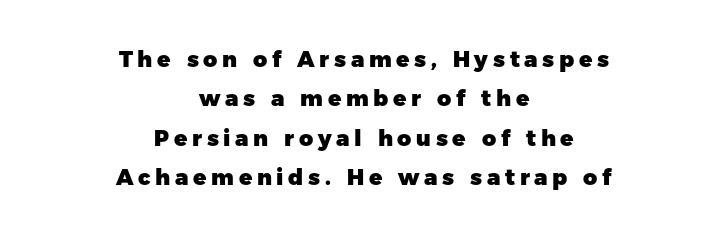
{"italic": "no", "bold": "yes", "underline": "no", "align": "center", "line_spacing_ratio": 1.79, "letter_spacing": "wide", "letter_spacing_em": 0.21, "glyph_px": 22}
